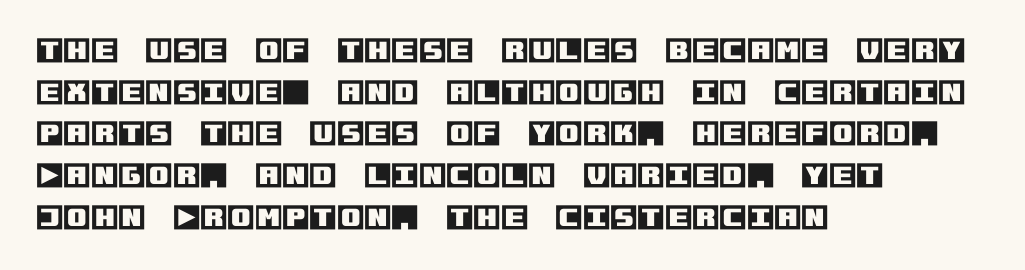
{"italic": "no", "width": "normal", "x_height": "large", "underline": "no", "align": "left", "line_spacing": "normal", "line_spacing_ratio": 1.49, "letter_spacing": "normal", "letter_spacing_em": 0.0, "glyph_px": 28}
